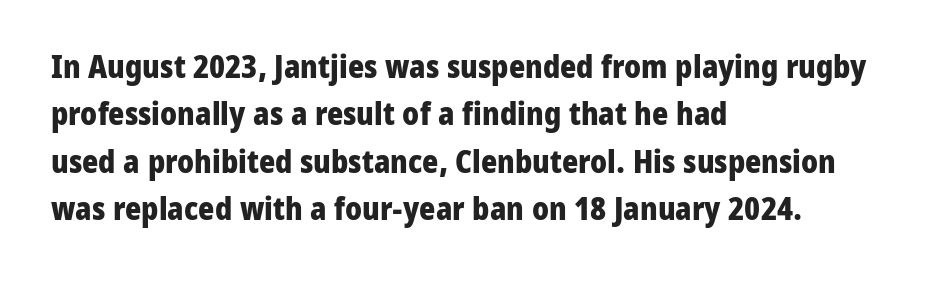
Q: Is the text bold? A: Yes.
Q: Is the text italic (slanted)? A: No, it is upright.
Q: Is the typeface a serif or a sans-serif typeface? A: Sans-serif.
Q: Is the text underlined? A: No.
Q: How is the paragraph aligned? A: Left-aligned.
Q: Is the spacing between letters normal or unusually wide? A: Normal.
Q: Is the spacing between lines tight, normal or loose? A: Normal.
Q: Width (condensed, normal, or wide)? A: Normal.
Q: Stroke contrast? A: Low.
Q: x-height? A: Medium.
Q: Monospaced? A: No.
